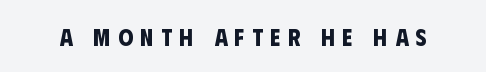
The image shows 24 px bold type; set unusually wide letter spacing (+0.31 em), not underlined.
